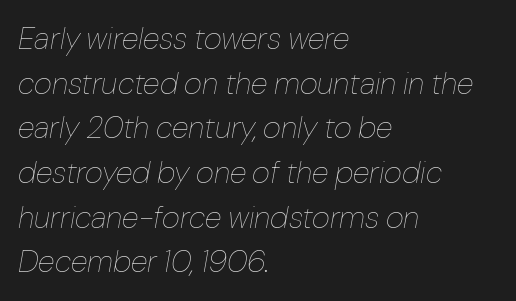
Spacing verdict: proportional, widths tailored to each character. The gap between lines stays unmarked. Stems and bowls with no extra thickness — not bold. These lines are set flush left with a ragged right edge. Is there much room between lines? A standard amount, neither cramped nor airy. An italicized treatment has been applied to the whole sample.
